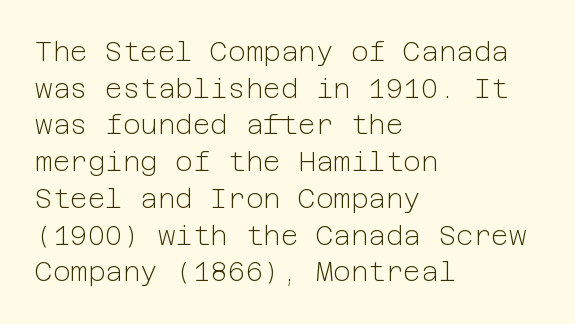
Q: Is the text bold? A: No.
Q: Is the text italic (slanted)? A: No, it is upright.
Q: Is the text underlined? A: No.
Q: How is the paragraph aligned? A: Left-aligned.
Q: Is the spacing between letters normal or unusually wide? A: Normal.
Q: Is the spacing between lines tight, normal or loose? A: Normal.
